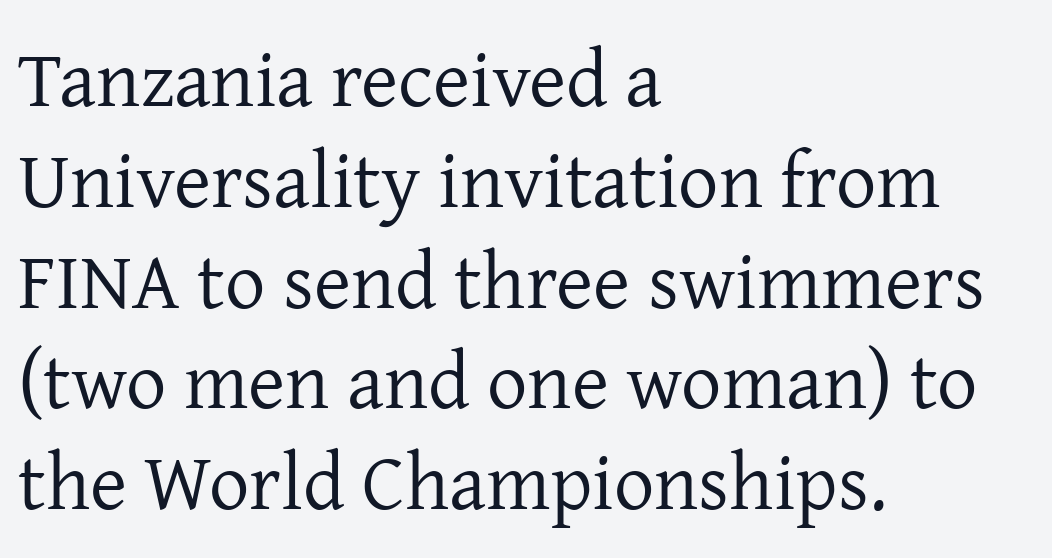
The image shows 80 px regular-weight serif type, upright; set left-aligned, normal line spacing (1.26x), normal letter spacing, not underlined; low stroke contrast and a medium x-height.
